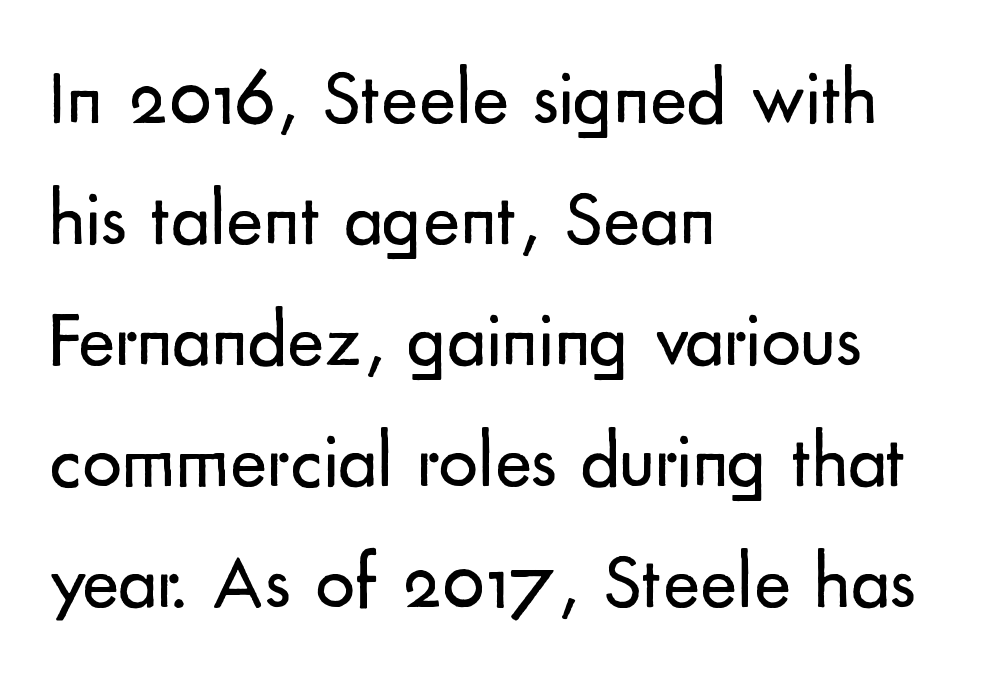
{"serif": "no", "italic": "no", "bold": "no", "weight": "regular", "width": "normal", "stroke_contrast": "low", "x_height": "small", "monospaced": "no", "underline": "no", "align": "left", "line_spacing": "normal", "line_spacing_ratio": 1.55, "letter_spacing": "normal", "letter_spacing_em": 0.0, "glyph_px": 78}
